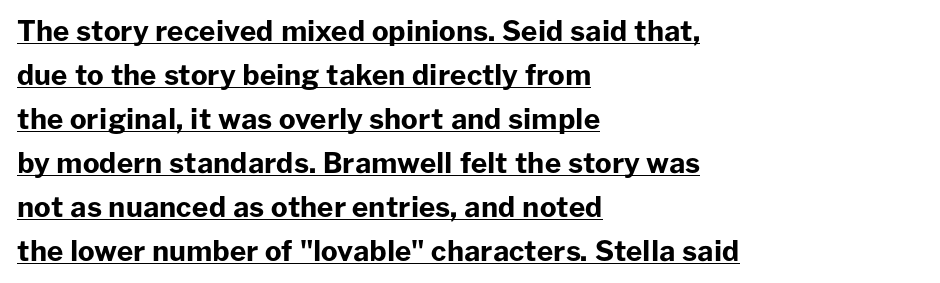
Glance below the letters and you will spot a drawn line. There is no visible air inserted between adjacent glyphs. Set as a true bold cut, around the 700 mark. Horizontal bands of white between lines are of average thickness. Looks like regular typesetting: each glyph gets only the width it needs. The paragraph shown leans on its left margin.
